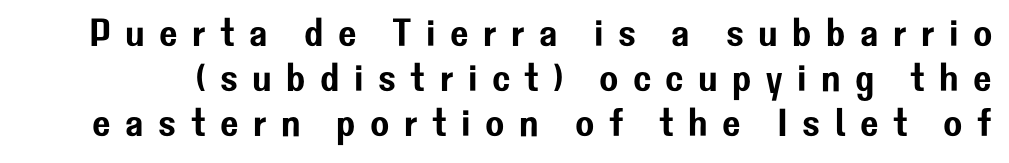
Q: Is the text italic (slanted)? A: No, it is upright.
Q: Is the typeface a serif or a sans-serif typeface? A: Sans-serif.
Q: Is the text underlined? A: No.
Q: Is the spacing between letters normal or unusually wide? A: Unusually wide.
Q: Is the spacing between lines tight, normal or loose? A: Tight.
Q: Width (condensed, normal, or wide)? A: Normal.
Q: Stroke contrast? A: Low.
Q: x-height? A: Medium.
Q: Monospaced? A: No.
